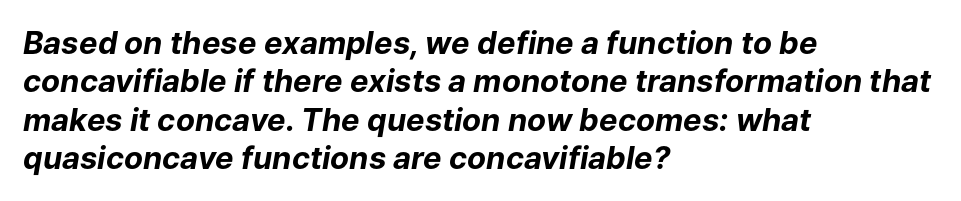
Q: Is the text bold? A: Yes.
Q: Is the text italic (slanted)? A: Yes, it leans right by about 9 degrees.
Q: Is the text underlined? A: No.
Q: How is the paragraph aligned? A: Left-aligned.
Q: Is the spacing between letters normal or unusually wide? A: Normal.
Q: Width (condensed, normal, or wide)? A: Normal.
Q: Stroke contrast? A: Low.
Q: x-height? A: Medium.
Q: Monospaced? A: No.
